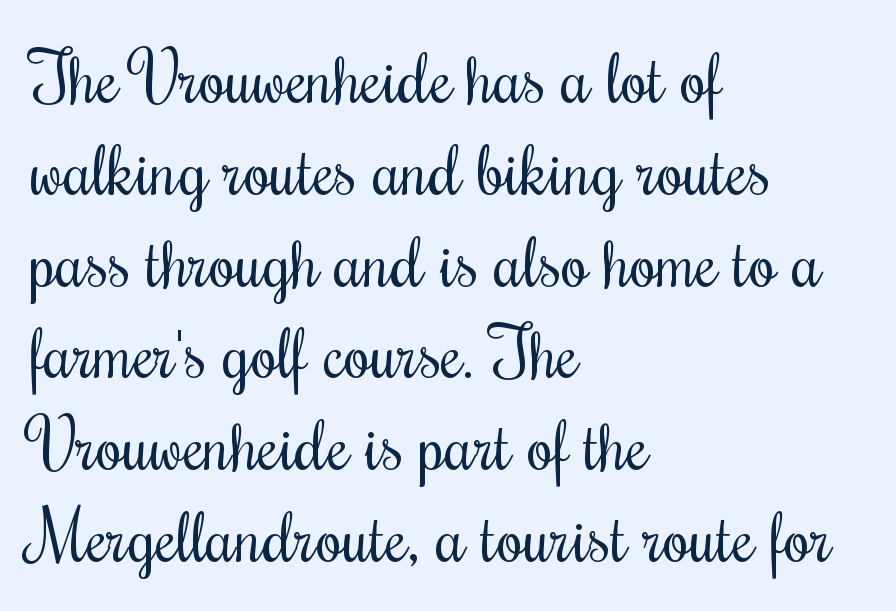
Q: Is the text bold? A: No.
Q: Is the text italic (slanted)? A: Yes.
Q: Is the text underlined? A: No.
Q: How is the paragraph aligned? A: Left-aligned.
Q: Is the spacing between letters normal or unusually wide? A: Normal.
Q: Is the spacing between lines tight, normal or loose? A: Normal.
Q: Width (condensed, normal, or wide)? A: Condensed.
Q: Stroke contrast? A: Medium.
Q: x-height? A: Small.
Q: Monospaced? A: No.
